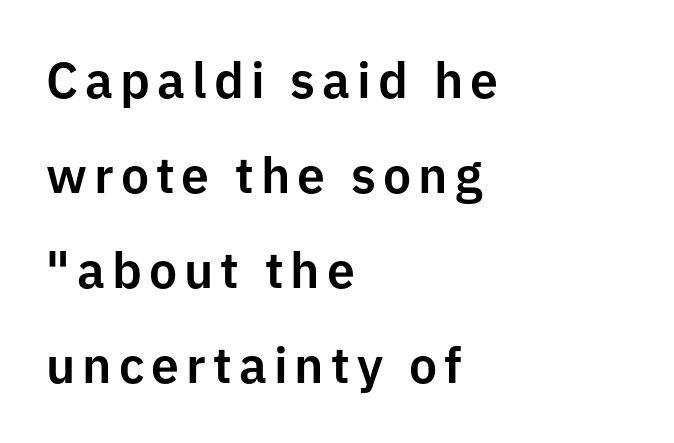
{"serif": "no", "italic": "no", "width": "normal", "stroke_contrast": "low", "x_height": "medium", "monospaced": "no", "underline": "no", "align": "left", "line_spacing": "loose", "line_spacing_ratio": 1.9, "glyph_px": 50}
